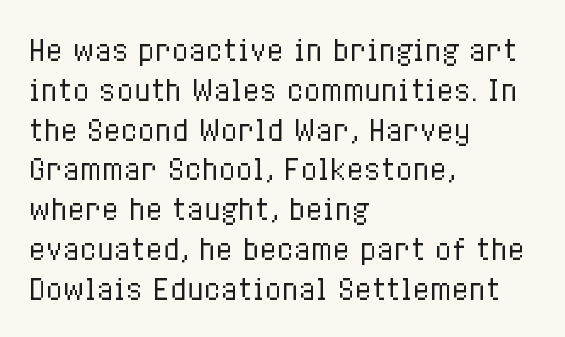
The ragged edge is on the right, which tells us the setting is flush left. The font is comparable to plain body text, perhaps lighter. Students, note that the glyphs here touch the page at normal intervals. The string is rendered with underlining switched off. Summary of vertical rhythm: regular, with standard interline spacing.
